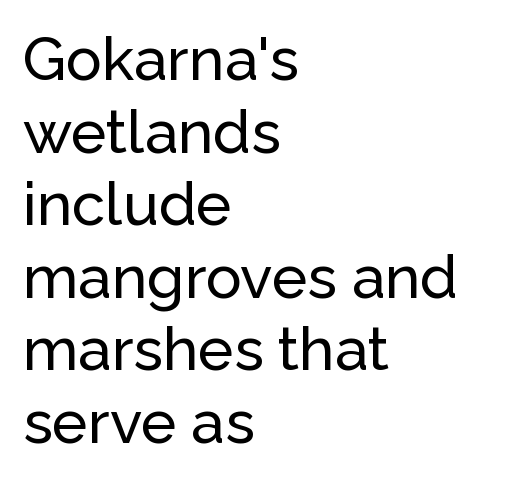
The image shows 60 px sans-serif type, upright; set left-aligned, line spacing 1.21x, normal letter spacing, not underlined; low stroke contrast and a medium x-height.
